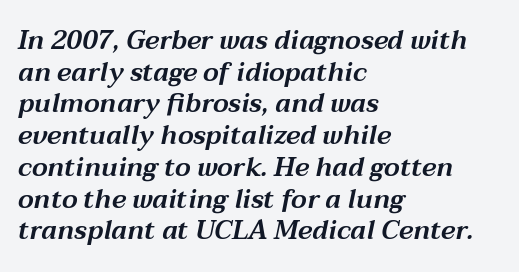
Horizontally, the lines are justified to the leading edge only. Notice how the stems are inclined rather than vertical — that's the hallmark of italics. The passage shown has conventional tracking throughout. Quick note: underline off.
